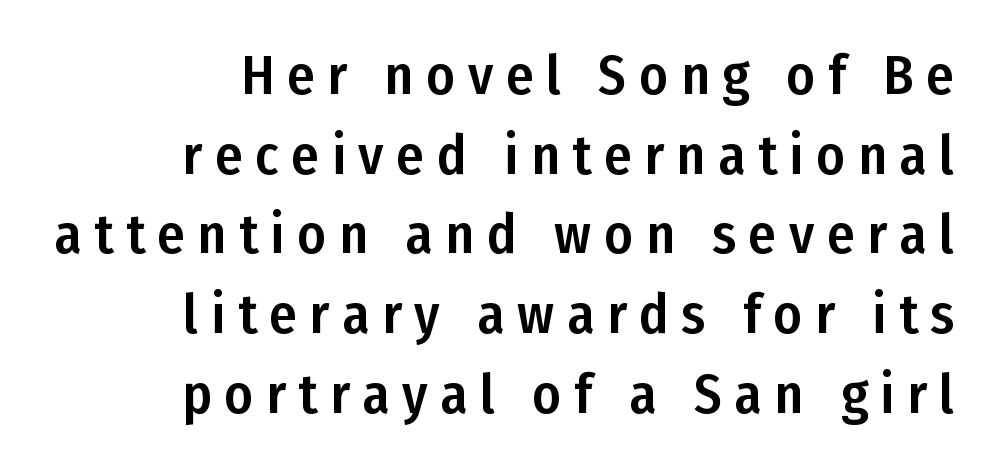
Every character sits straight up, as roman type does. In terms of letterform style, serifs are entirely absent. Unmarked baselines from the first word to the last. Notice how the passage keeps a crisp vertical edge on the right only. Loose tracking; the words dissolve into strings of separated letters.
